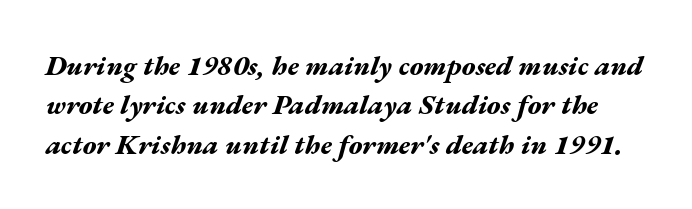
Compared with typical paragraphs, the rows here are spaced about the same. This is heavy type, rendered in bold. Character widths vary here, with narrow letters taking less room than wide ones. No extra tracking has been applied to these lines. Unmarked baselines from the first word to the last.
